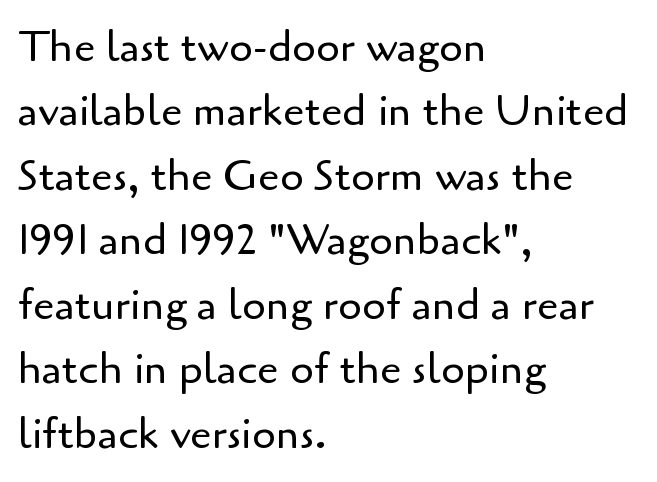
The image shows 43 px regular-weight sans-serif type, upright; set left-aligned, normal line spacing (1.5x), normal letter spacing, not underlined; low stroke contrast and a small x-height.
